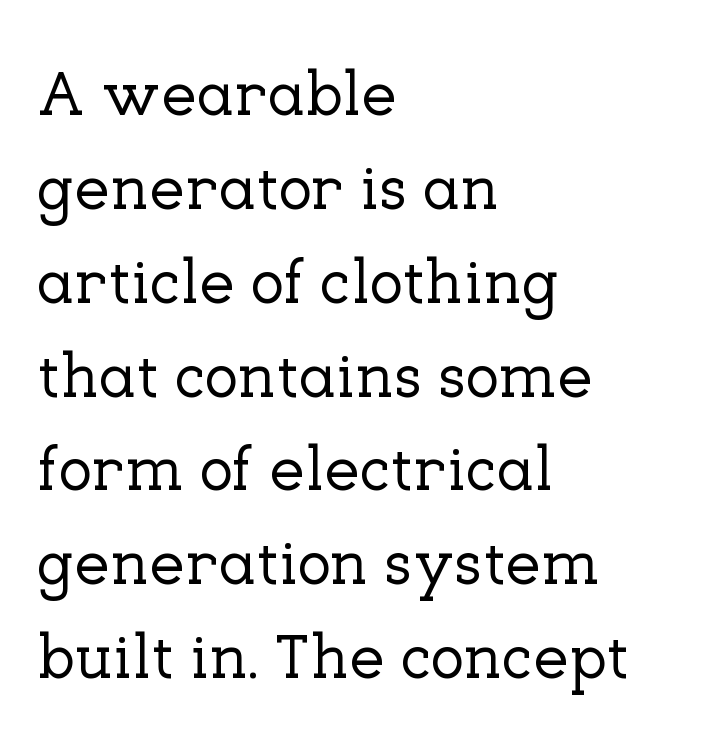
The image shows 63 px serif type, upright; set left-aligned, normal line spacing (1.49x), normal letter spacing, not underlined; low stroke contrast and a medium x-height.
